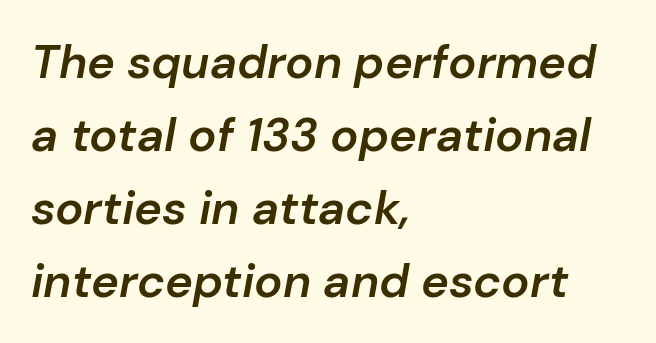
{"italic": "yes", "lean": "right", "slant_degrees": 10, "bold": "semi", "weight": "semibold", "width": "normal", "stroke_contrast": "low", "x_height": "medium", "monospaced": "no", "underline": "no", "align": "left", "line_spacing": "normal", "line_spacing_ratio": 1.55, "letter_spacing": "normal", "letter_spacing_em": 0.0, "glyph_px": 47}
